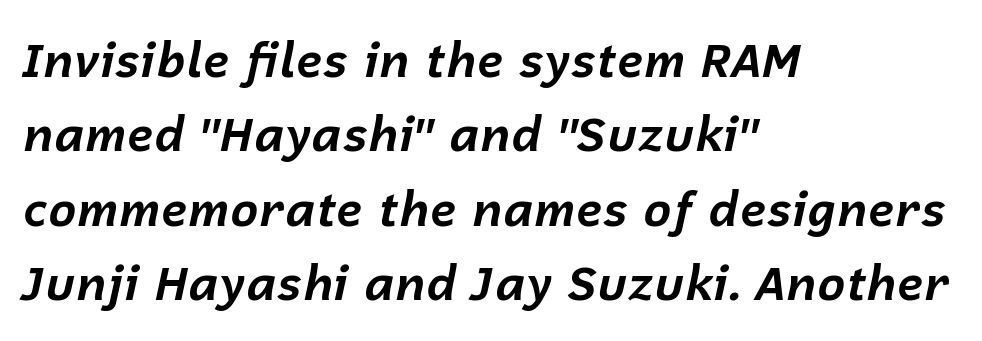
Q: Is the text bold? A: Yes.
Q: Is the text italic (slanted)? A: Yes, it leans right by about 12 degrees.
Q: Is the text underlined? A: No.
Q: How is the paragraph aligned? A: Left-aligned.
Q: Is the spacing between letters normal or unusually wide? A: Normal.
Q: Is the spacing between lines tight, normal or loose? A: Normal.
Q: Width (condensed, normal, or wide)? A: Normal.
Q: Stroke contrast? A: Low.
Q: x-height? A: Medium.
Q: Monospaced? A: No.
